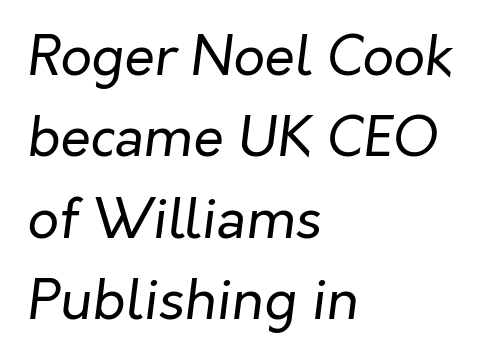
Q: Is the text bold? A: No.
Q: Is the text italic (slanted)? A: Yes, it leans right by about 7 degrees.
Q: Is the text underlined? A: No.
Q: How is the paragraph aligned? A: Left-aligned.
Q: Is the spacing between letters normal or unusually wide? A: Normal.
Q: Is the spacing between lines tight, normal or loose? A: Normal.
Q: Width (condensed, normal, or wide)? A: Normal.
Q: Stroke contrast? A: Low.
Q: x-height? A: Medium.
Q: Monospaced? A: No.
